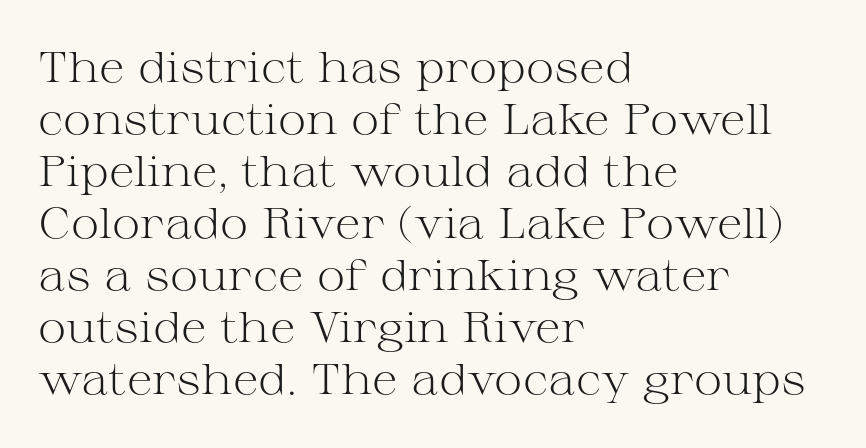
Letters have the restrained weight of plain body copy at most. Italic: no, the glyphs are upright roman. These lines stack with their left ends in a neat column. Type without underlining.
